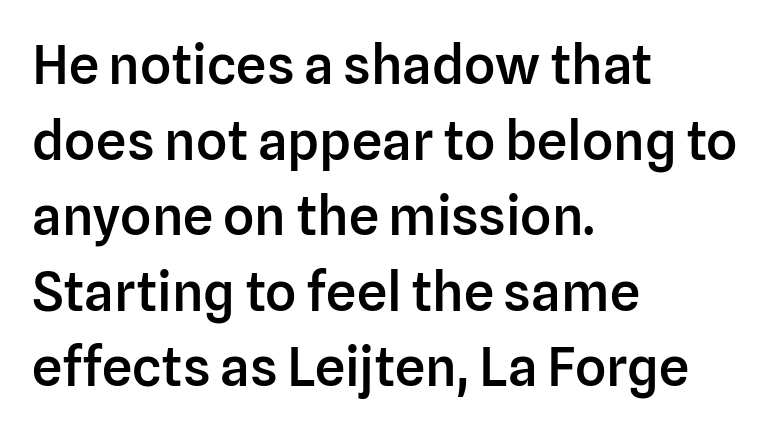
Each glyph is drawn with semibold strokes, heavier than normal yet not fully bold. This rendering features lettering with no underline. The passage shown is typed in a proportional face where columns would drift. The paragraph shown leans on its left margin. A typesetter would label this face a sans.
